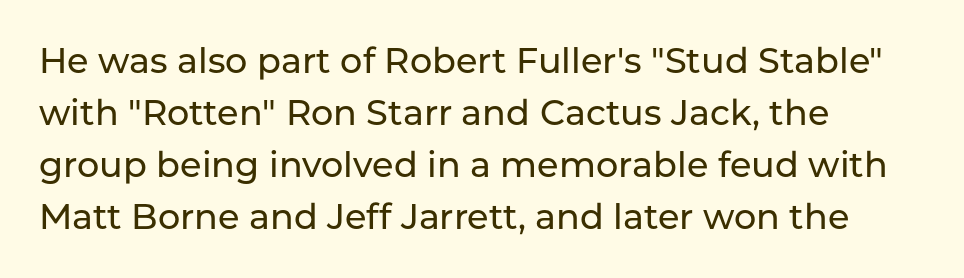
Q: Is the text italic (slanted)? A: No, it is upright.
Q: Is the typeface a serif or a sans-serif typeface? A: Sans-serif.
Q: Is the text underlined? A: No.
Q: How is the paragraph aligned? A: Left-aligned.
Q: Is the spacing between letters normal or unusually wide? A: Normal.
Q: Is the spacing between lines tight, normal or loose? A: Normal.
Q: Width (condensed, normal, or wide)? A: Normal.
Q: Stroke contrast? A: Low.
Q: x-height? A: Medium.
Q: Monospaced? A: No.
